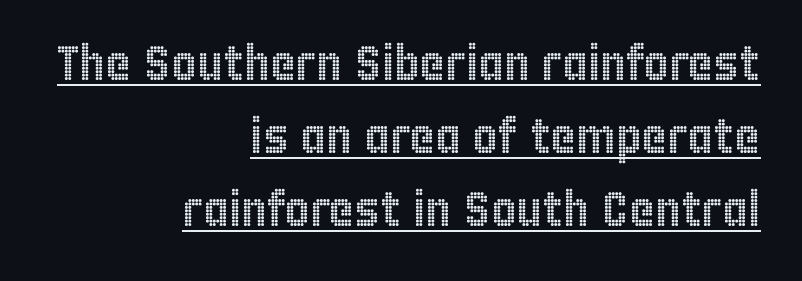
The image shows 49 px condensed type, upright; set right-aligned, normal line spacing (1.49x), normal letter spacing, underlined; a large x-height.
